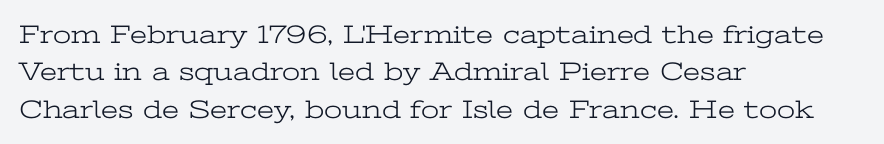
{"italic": "no", "bold": "no", "underline": "no", "align": "left", "line_spacing": "normal", "line_spacing_ratio": 1.44, "letter_spacing": "normal", "letter_spacing_em": 0.0, "glyph_px": 26}
